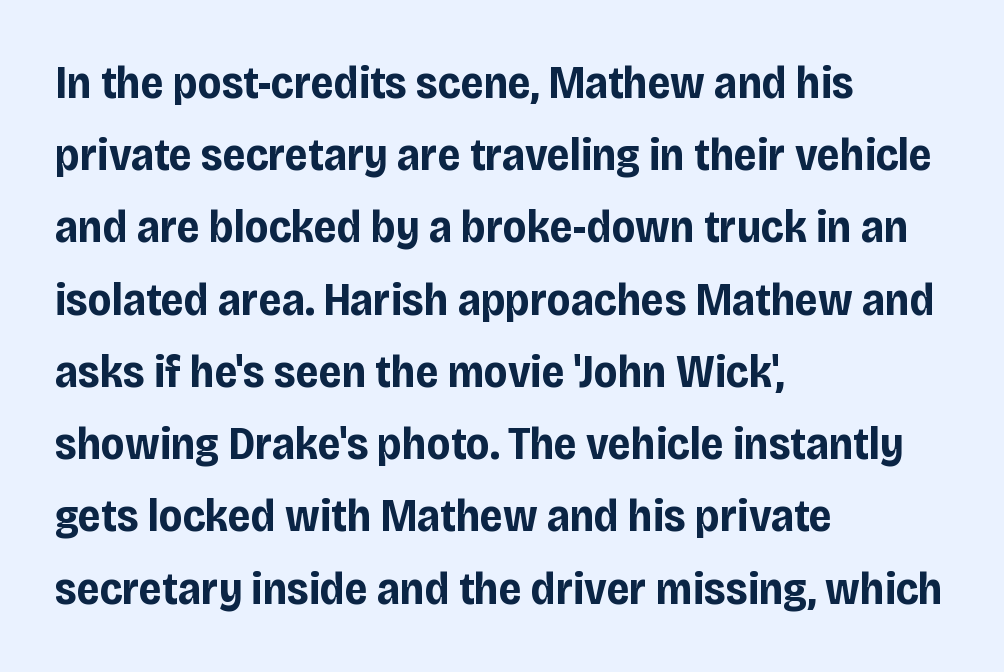
{"serif": "no", "italic": "no", "bold": "yes", "weight": "bold", "width": "condensed", "stroke_contrast": "low", "x_height": "large", "monospaced": "no", "underline": "no", "align": "left", "line_spacing": "normal", "line_spacing_ratio": 1.57, "letter_spacing": "normal", "letter_spacing_em": 0.0, "glyph_px": 46}
